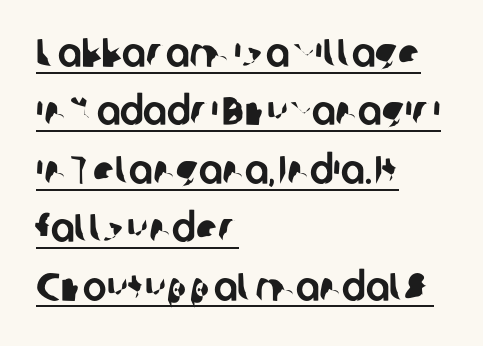
The image shows 40 px sans-serif type; set left-aligned, normal line spacing (1.46x), normal letter spacing, underlined; low stroke contrast and a medium x-height.
